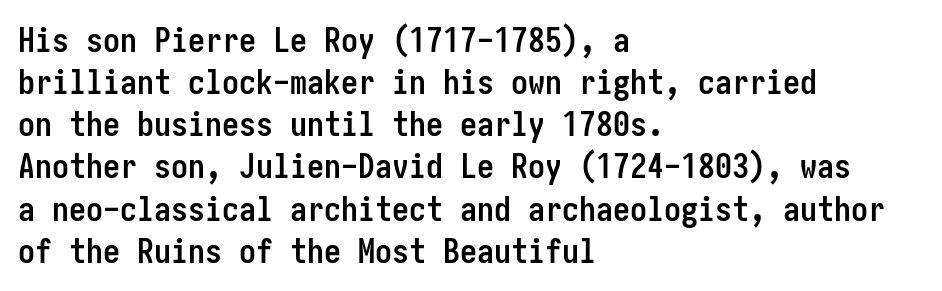
Thick stems and heavy bowls — unmistakably bold. A clean baseline with only descenders dipping below it. Short and long lines alike share a common starting point at left. These lines were composed using upright roman letters. Tracking here is standard; glyphs follow each other at the usual distance.
